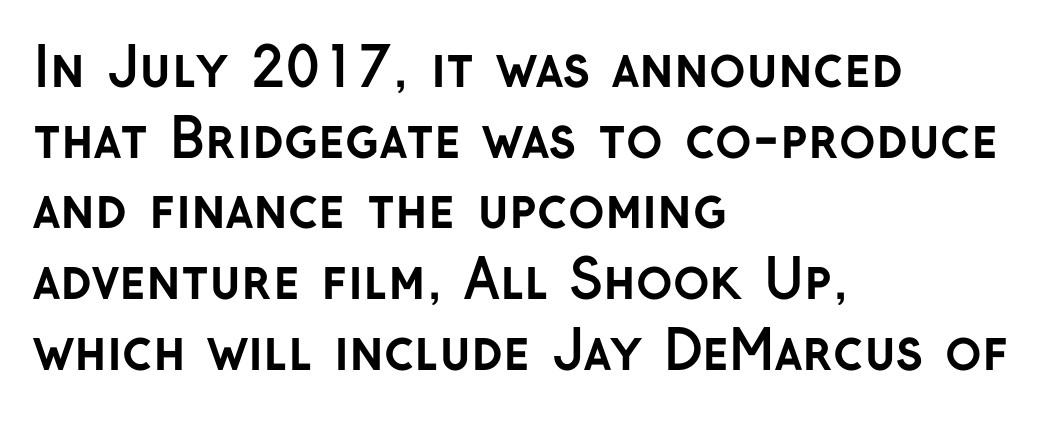
{"serif": "no", "italic": "no", "bold": "yes", "weight": "semibold", "width": "normal", "stroke_contrast": "low", "x_height": "medium", "monospaced": "no", "underline": "no", "align": "left", "line_spacing": "normal", "line_spacing_ratio": 1.31, "letter_spacing": "normal", "letter_spacing_em": 0.0, "glyph_px": 54}
